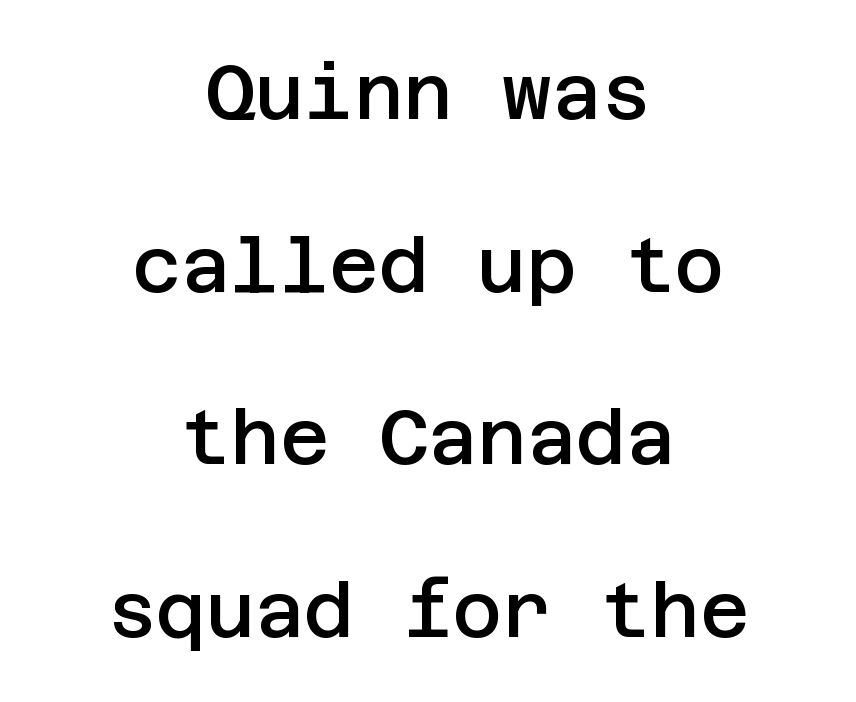
Descender tails drop into unmarked territory. Characters follow at the spacing the type designer built in. The sample has been set in demibold, a notch under bold. The leading is generous, giving the passage an open texture. Typeset on center — no edge is straight.
